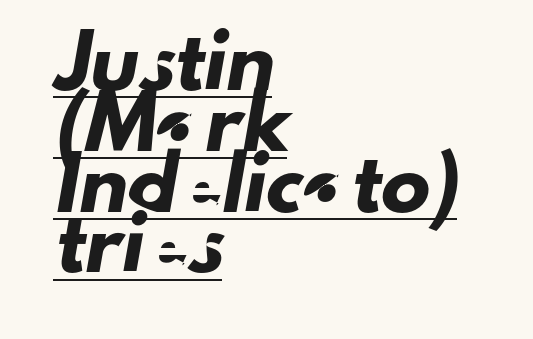
Letterform terminals end flat and unadorned throughout the passage. Letter spacing: default. Do the characters align in a grid? No, the font is proportional. Which margin do the lines hug? The left one — the right edge is uneven. This sample carries an underscore along the baseline area.
